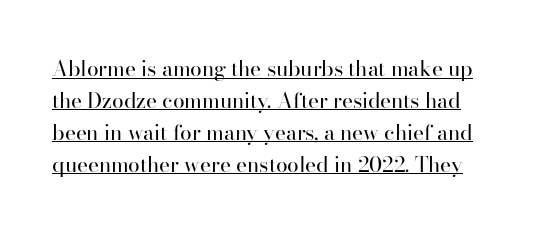
Q: Is the text bold? A: No.
Q: Is the text italic (slanted)? A: No, it is upright.
Q: Is the text underlined? A: Yes.
Q: Is the spacing between letters normal or unusually wide? A: Normal.
Q: Is the spacing between lines tight, normal or loose? A: Normal.
